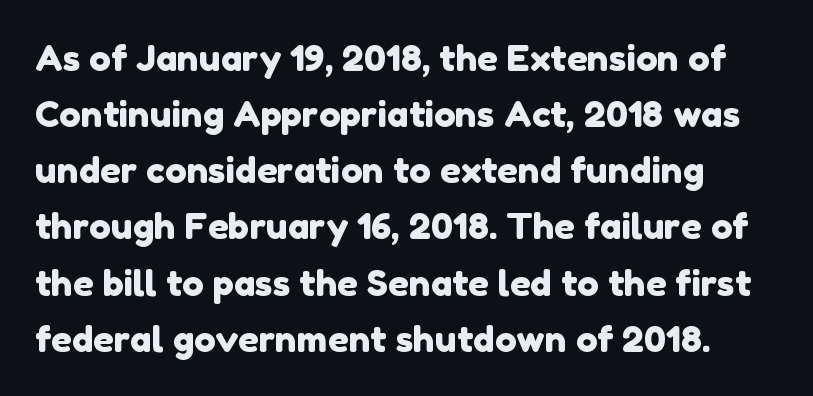
This sample has the flowing, uneven cadence of proportional lettering. This sample uses a sans-serif face. Is the block centered? No — it sits flush against the left margin. The space between consecutive lines is moderate.
